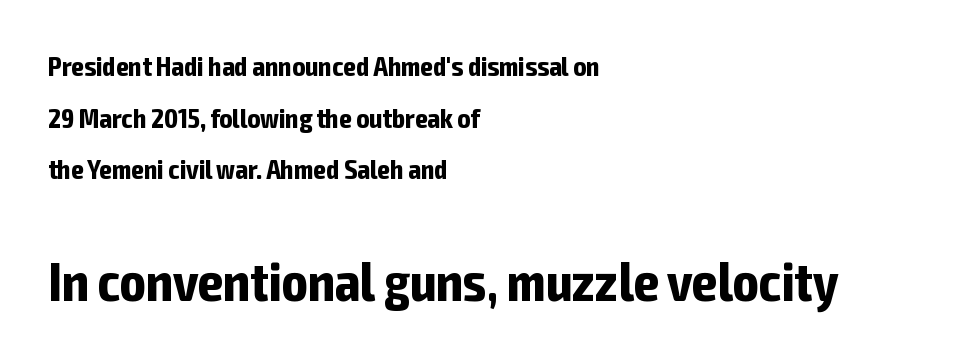
Q: Is the text bold? A: Yes.
Q: Is the text italic (slanted)? A: No, it is upright.
Q: Is the typeface a serif or a sans-serif typeface? A: Sans-serif.
Q: Is the text underlined? A: No.
Q: How is the paragraph aligned? A: Left-aligned.
Q: Is the spacing between letters normal or unusually wide? A: Normal.
Q: Is the spacing between lines tight, normal or loose? A: Loose.
Q: Which block of text is set in a larger size, the first (top) or the second (bottom)? A: The second (bottom) one.
Q: Width (condensed, normal, or wide)? A: Condensed.
Q: Stroke contrast? A: Low.
Q: x-height? A: Medium.
Q: Monospaced? A: No.
